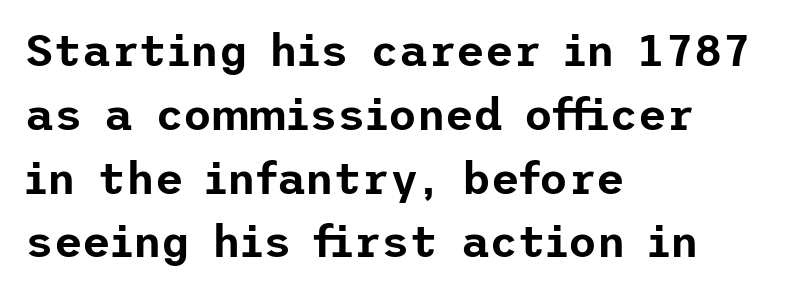
Q: Is the text italic (slanted)? A: No, it is upright.
Q: Is the typeface a serif or a sans-serif typeface? A: Sans-serif.
Q: Is the text underlined? A: No.
Q: How is the paragraph aligned? A: Left-aligned.
Q: Is the spacing between letters normal or unusually wide? A: Normal.
Q: Is the spacing between lines tight, normal or loose? A: Normal.
Q: Width (condensed, normal, or wide)? A: Normal.
Q: Stroke contrast? A: Low.
Q: x-height? A: Medium.
